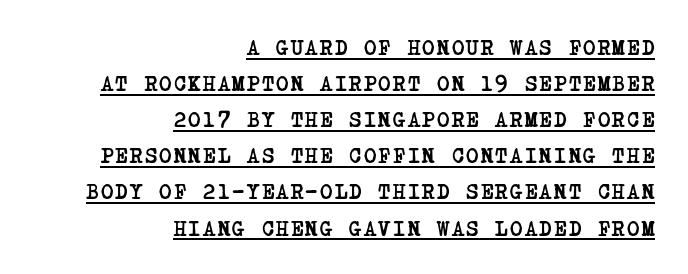
Q: Is the text bold? A: Yes.
Q: Is the text underlined? A: Yes.
Q: How is the paragraph aligned? A: Right-aligned.
